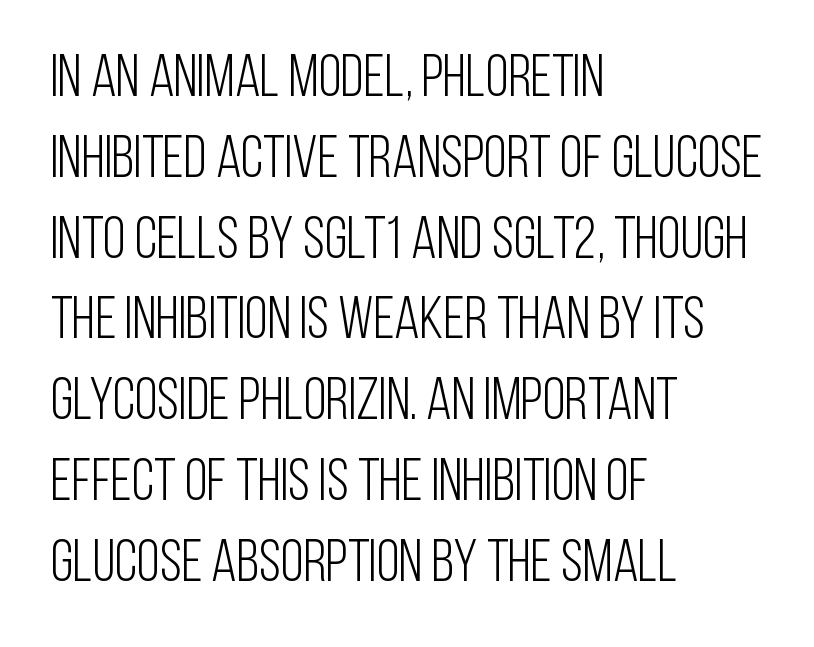
The horizontal fit of the characters is conventional and even. Check under the words: just untouched page. This rendering employs a face without finishing strokes, i.e., a sans-serif. The letters look calm and open, with moderate or lighter stems. The lines are quadded left. This sample uses an upright cut, with every glyph sitting square on the baseline.
